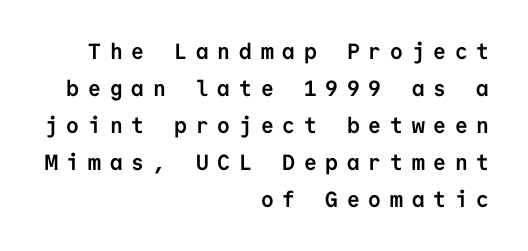
Q: Is the text bold? A: Yes.
Q: Is the text italic (slanted)? A: No, it is upright.
Q: Is the text underlined? A: No.
Q: How is the paragraph aligned? A: Right-aligned.
Q: Is the spacing between letters normal or unusually wide? A: Unusually wide.
Q: Is the spacing between lines tight, normal or loose? A: Normal.
